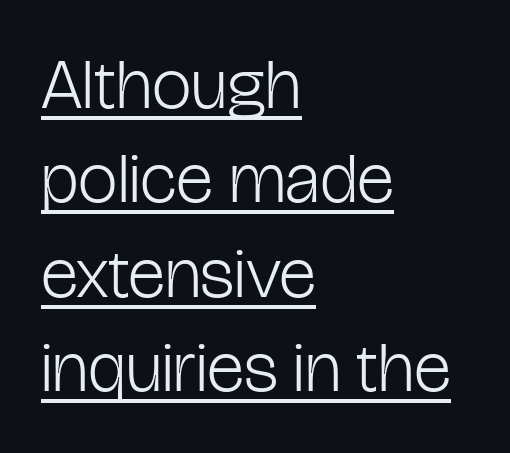
Q: Is the text bold? A: No.
Q: Is the text italic (slanted)? A: No, it is upright.
Q: Is the typeface a serif or a sans-serif typeface? A: Sans-serif.
Q: Is the text underlined? A: Yes.
Q: How is the paragraph aligned? A: Left-aligned.
Q: Is the spacing between letters normal or unusually wide? A: Normal.
Q: Is the spacing between lines tight, normal or loose? A: Normal.
Q: Width (condensed, normal, or wide)? A: Condensed.
Q: Stroke contrast? A: Low.
Q: x-height? A: Medium.
Q: Monospaced? A: No.
